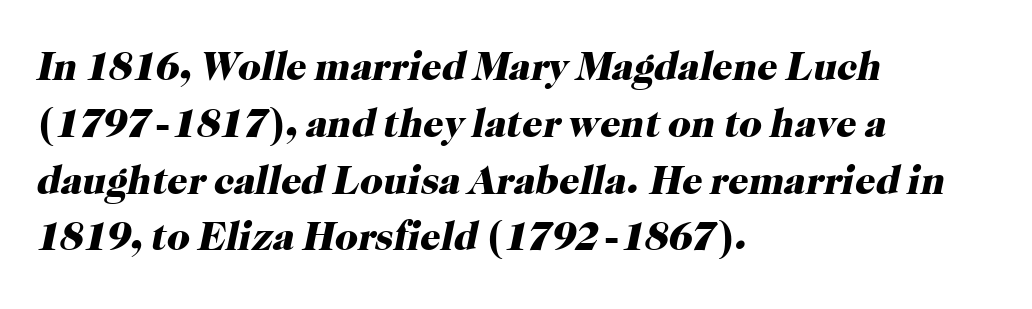
{"serif": "yes", "italic": "yes", "lean": "right", "slant_degrees": 12, "bold": "yes", "weight": "heavy", "width": "normal", "stroke_contrast": "high", "x_height": "medium", "monospaced": "no", "underline": "no", "align": "left", "line_spacing": "normal", "line_spacing_ratio": 1.42, "letter_spacing": "normal", "letter_spacing_em": 0.0, "glyph_px": 40}
